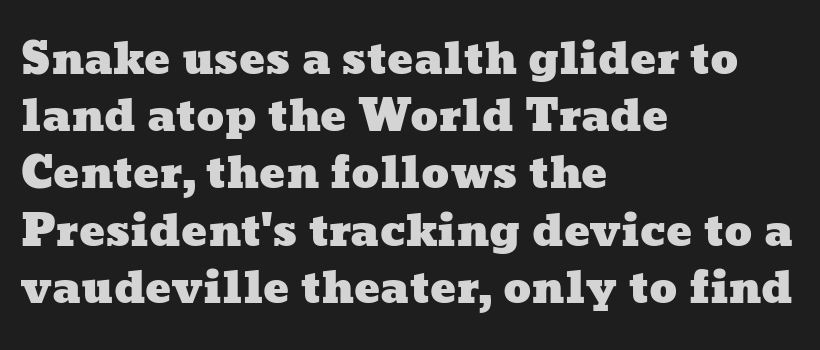
The image shows 43 px wide type; set left-aligned, normal line spacing (1.33x), normal letter spacing, not underlined; low stroke contrast and a medium x-height.
